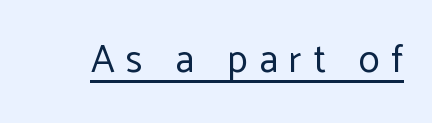
The image shows 39 px regular-weight sans-serif type, upright; set unusually wide letter spacing (+0.3 em), underlined; low stroke contrast and a medium x-height.
